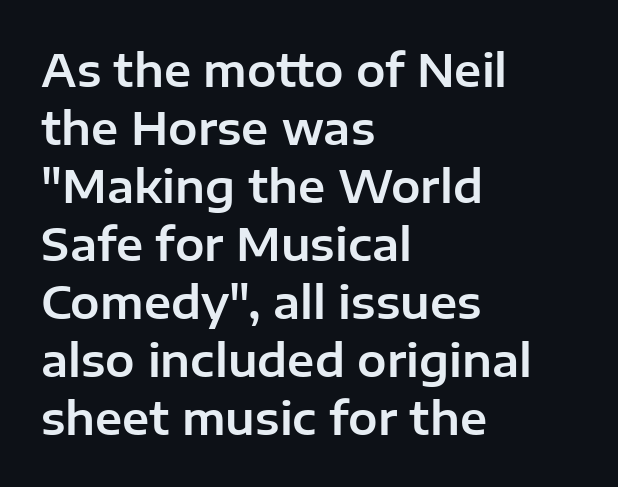
Q: Is the text italic (slanted)? A: No, it is upright.
Q: Is the typeface a serif or a sans-serif typeface? A: Sans-serif.
Q: Is the text underlined? A: No.
Q: How is the paragraph aligned? A: Left-aligned.
Q: Is the spacing between letters normal or unusually wide? A: Normal.
Q: Is the spacing between lines tight, normal or loose? A: Normal.
Q: Width (condensed, normal, or wide)? A: Normal.
Q: Stroke contrast? A: Low.
Q: x-height? A: Medium.
Q: Monospaced? A: No.
